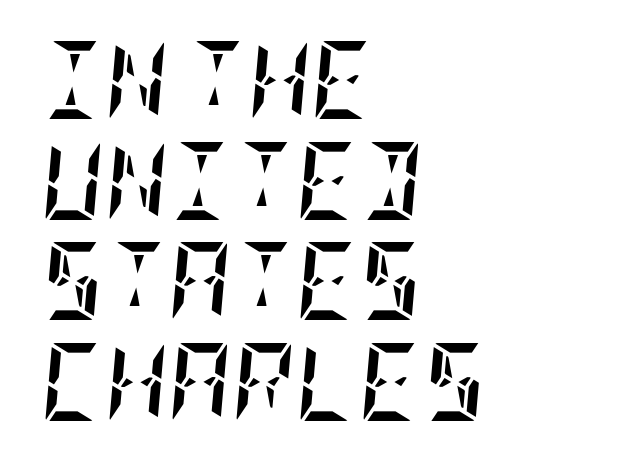
The vertical gap from one line to the next is medium. The characters look thick and weighty, a clear bold. Bare-footed words on every line. Honestly, the letter spacing is just normal — you wouldn't notice it.
